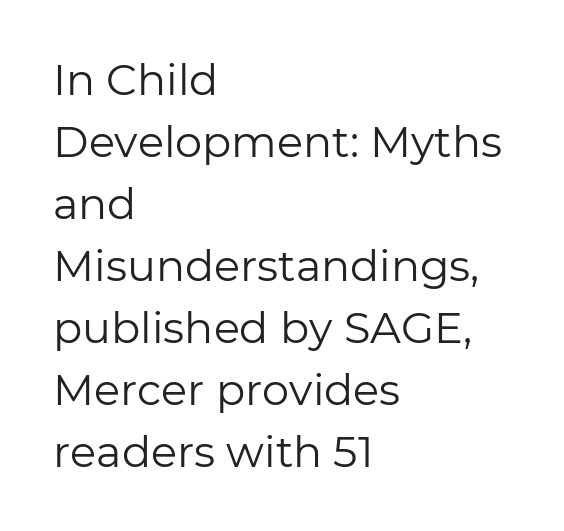
Alignment: flush left. Letters have the restrained weight of plain body copy at most. Whoever set this chose a conventional vertical rhythm. Unlike italic type, these characters show no tilt at all. The passage shown is typed in a proportional face where columns would drift. Descenders are the only things crossing below the line.
